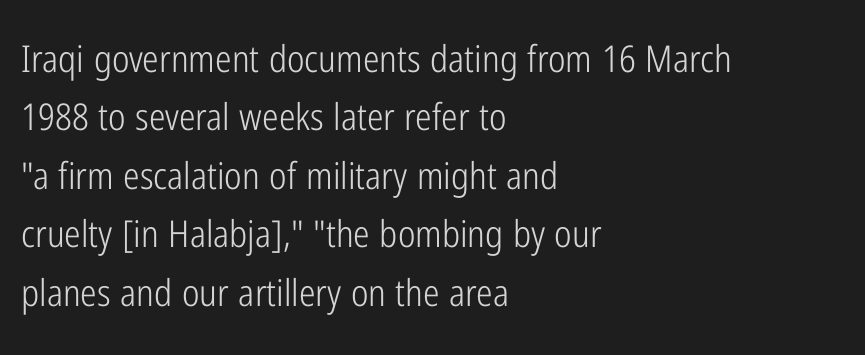
{"serif": "no", "italic": "no", "bold": "no", "weight": "light", "width": "condensed", "stroke_contrast": "low", "x_height": "medium", "monospaced": "no", "underline": "no", "align": "left", "line_spacing": "normal", "line_spacing_ratio": 1.58, "letter_spacing": "normal", "letter_spacing_em": 0.0, "glyph_px": 37}
